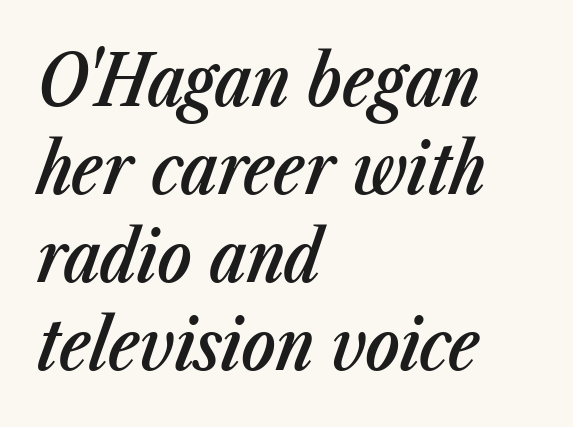
The image shows 71 px semibold, condensed type, italic (leaning right); set left-aligned, line spacing 1.24x, normal letter spacing, not underlined; low stroke contrast and a medium x-height.
